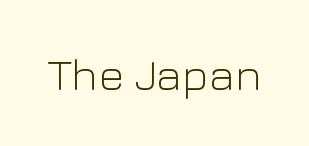
Q: Is the text bold? A: No.
Q: Is the text italic (slanted)? A: No, it is upright.
Q: Is the typeface a serif or a sans-serif typeface? A: Sans-serif.
Q: Is the text underlined? A: No.
Q: Is the spacing between letters normal or unusually wide? A: Normal.
Q: Width (condensed, normal, or wide)? A: Normal.
Q: Stroke contrast? A: Low.
Q: x-height? A: Medium.
Q: Monospaced? A: No.
